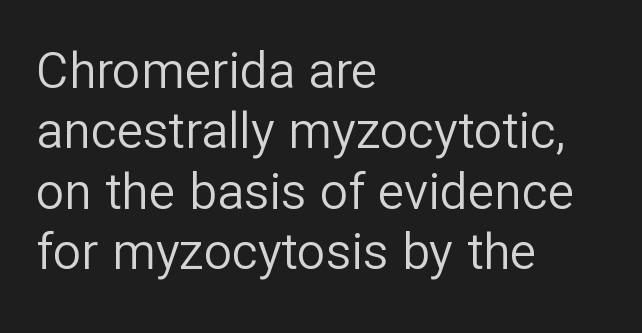
{"serif": "no", "italic": "no", "bold": "no", "weight": "regular", "width": "normal", "stroke_contrast": "low", "x_height": "medium", "monospaced": "no", "underline": "no", "align": "left", "line_spacing_ratio": 1.21, "letter_spacing": "normal", "letter_spacing_em": 0.0, "glyph_px": 50}
